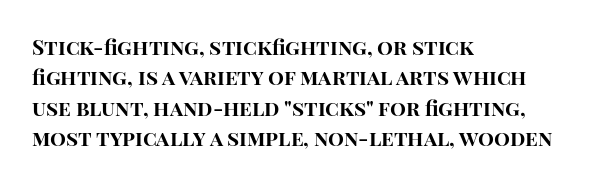
The image shows 21 px bold type, upright; set left-aligned, normal line spacing (1.45x), normal letter spacing, not underlined.
